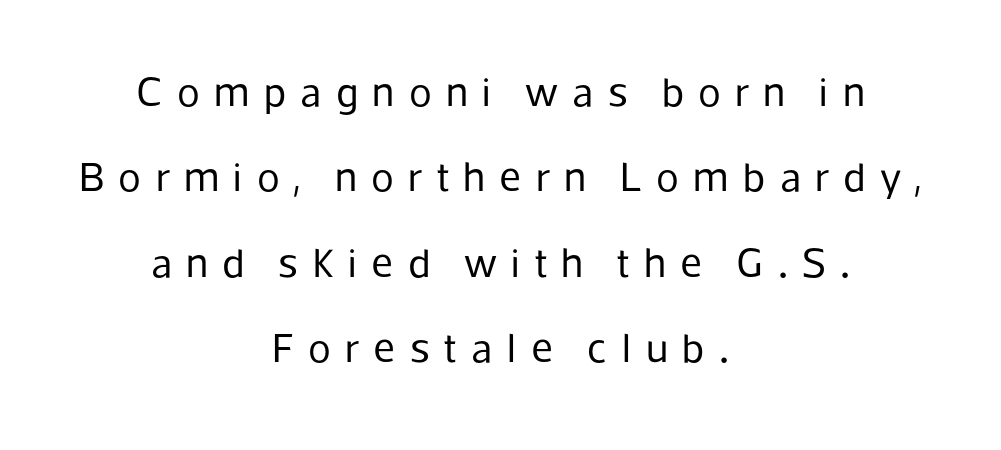
Decoration check: the copy has no underline. Proportional: the letters do not fall into vertical columns. Bold? No — there's no thickening of the strokes. Vertical strokes here are truly vertical.
